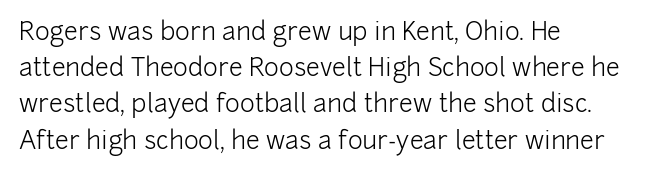
The cut favours lightness, reaching ordinary text weight at its darkest. Left-aligned paragraph, ragged on the right. There is no visible air inserted between adjacent glyphs. Has an underline been added? It has not. Upright lettering throughout. Leading matches the norm, producing a regular column.
